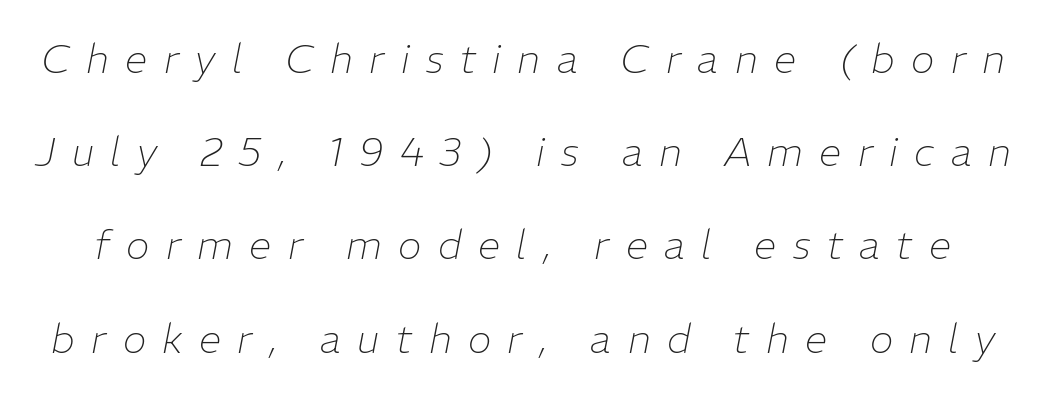
{"italic": "yes", "lean": "right", "slant_degrees": 11, "bold": "no", "weight": "thin", "width": "normal", "stroke_contrast": "low", "x_height": "medium", "monospaced": "no", "underline": "no", "line_spacing": "loose", "line_spacing_ratio": 2.33, "letter_spacing": "wide", "letter_spacing_em": 0.41, "glyph_px": 40}
